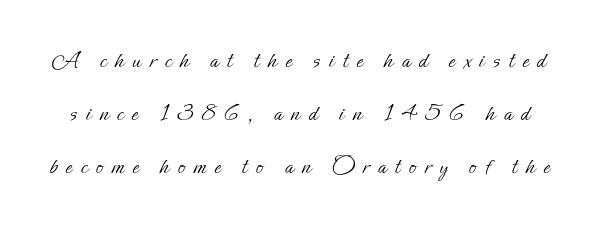
Q: Is the text bold? A: No.
Q: Is the text italic (slanted)? A: Yes.
Q: Is the text underlined? A: No.
Q: Is the spacing between letters normal or unusually wide? A: Unusually wide.
Q: Is the spacing between lines tight, normal or loose? A: Loose.
